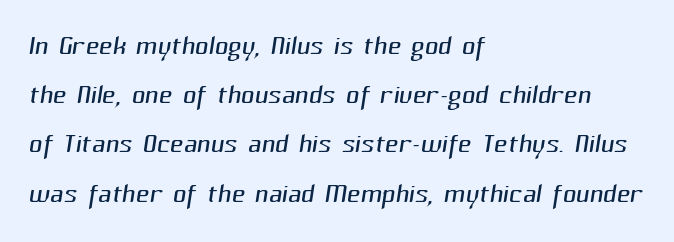
{"serif": "no", "bold": "no", "weight": "light", "width": "normal", "stroke_contrast": "medium", "x_height": "medium", "monospaced": "no", "underline": "no", "align": "left", "line_spacing": "normal", "line_spacing_ratio": 1.33, "letter_spacing": "normal", "letter_spacing_em": 0.0, "glyph_px": 37}
